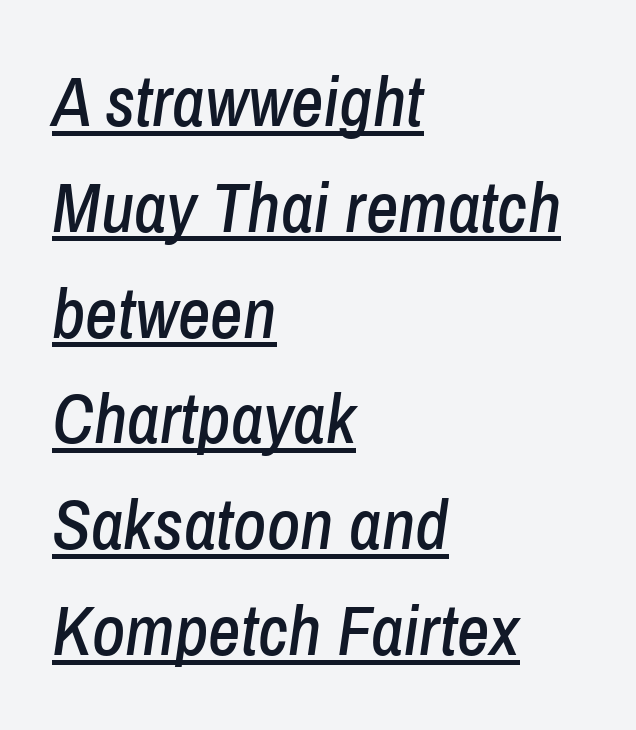
The line texture is even and compact thanks to regular tracking. Every row of glyphs begins at an identical x-position on the left. The block of text has a typical density, with ordinary space between rows. The rendered words wear a rule along their underside.
